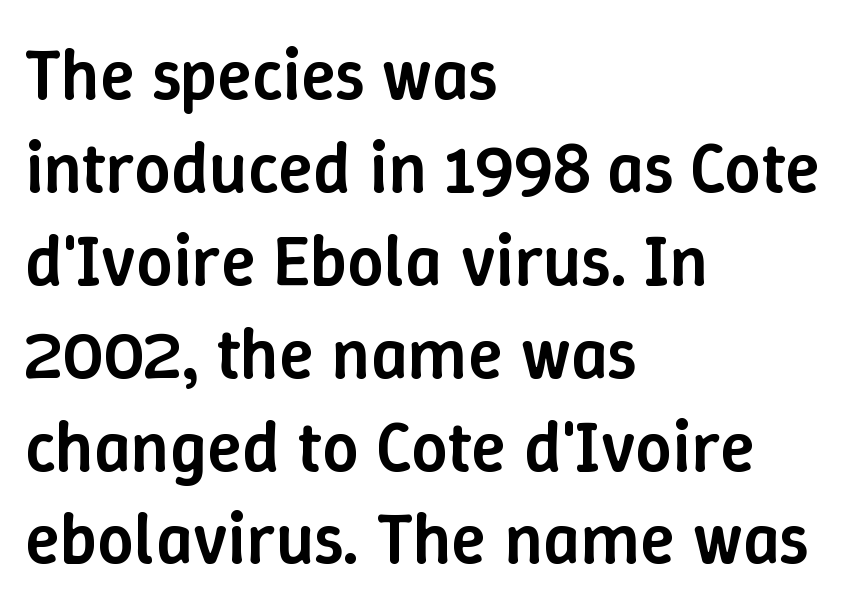
{"italic": "no", "bold": "semi", "weight": "semibold", "width": "normal", "stroke_contrast": "low", "x_height": "medium", "monospaced": "no", "underline": "no", "align": "left", "line_spacing": "normal", "line_spacing_ratio": 1.29, "letter_spacing": "normal", "letter_spacing_em": 0.0, "glyph_px": 72}
